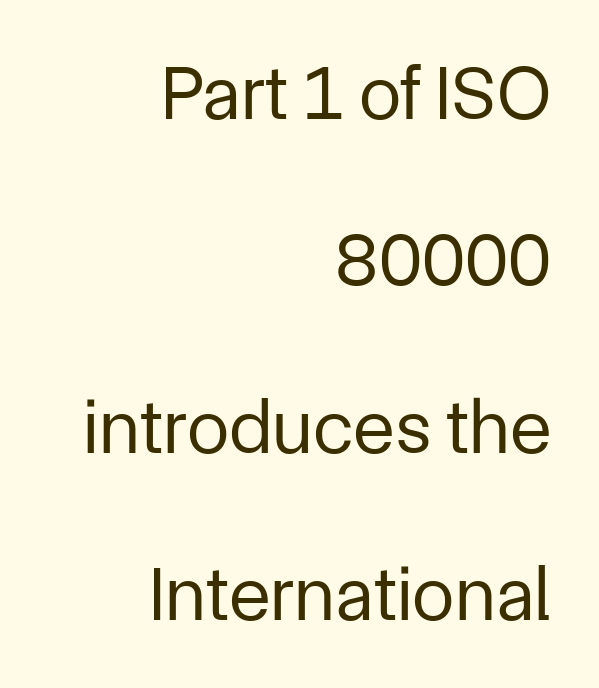
Bare-footed words on every line. Letters have the restrained weight of plain body copy at most. The passage is arranged like a letterhead date or caption credit — flush right. This is roman type, the default non-slanted kind. The gaps between neighbouring characters are ordinary and unremarkable.
